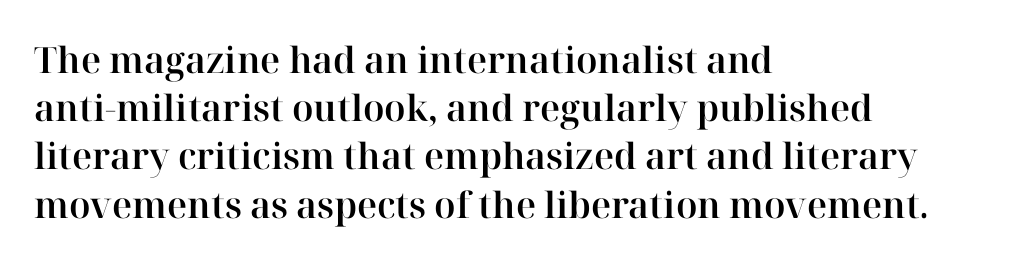
Q: Is the text italic (slanted)? A: No, it is upright.
Q: Is the typeface a serif or a sans-serif typeface? A: Serif.
Q: Is the text underlined? A: No.
Q: How is the paragraph aligned? A: Left-aligned.
Q: Is the spacing between letters normal or unusually wide? A: Normal.
Q: Is the spacing between lines tight, normal or loose? A: Normal.
Q: Width (condensed, normal, or wide)? A: Normal.
Q: Stroke contrast? A: High.
Q: x-height? A: Medium.
Q: Monospaced? A: No.
